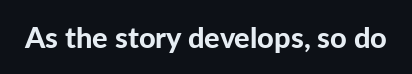
{"serif": "no", "italic": "no", "bold": "yes", "weight": "bold", "width": "normal", "stroke_contrast": "low", "x_height": "medium", "monospaced": "no", "underline": "no", "letter_spacing": "normal", "letter_spacing_em": 0.0, "glyph_px": 29}
